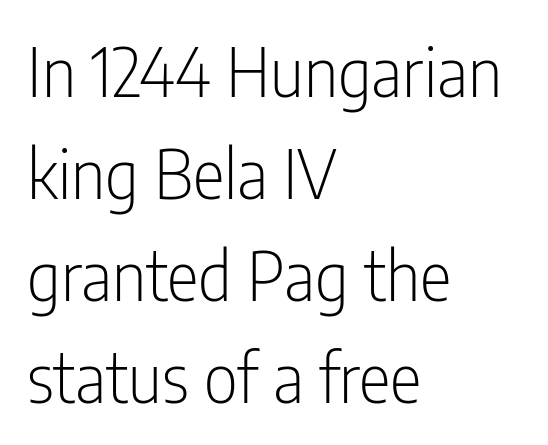
{"serif": "no", "italic": "no", "bold": "no", "weight": "light", "width": "condensed", "stroke_contrast": "low", "x_height": "medium", "monospaced": "no", "underline": "no", "align": "left", "line_spacing": "normal", "line_spacing_ratio": 1.52, "letter_spacing": "normal", "letter_spacing_em": 0.0, "glyph_px": 67}
